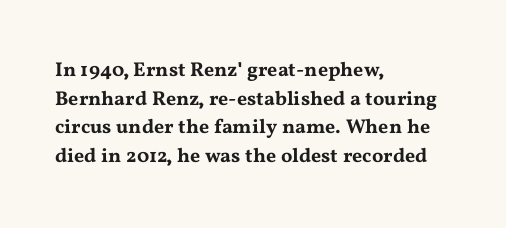
The image shows 20 px text type, upright; set left-aligned, normal line spacing (1.43x), normal letter spacing, not underlined.
